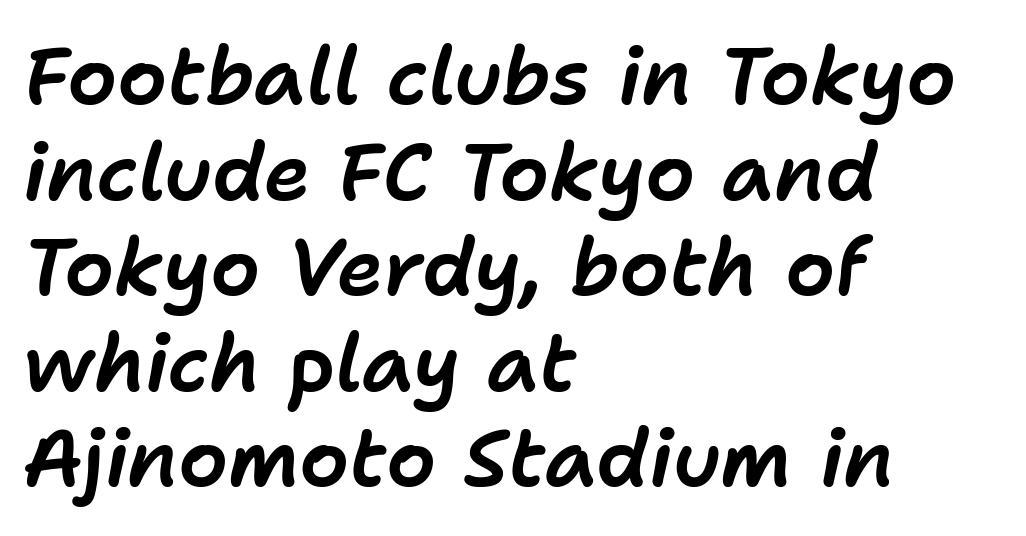
{"italic": "yes", "lean": "right", "slant_degrees": 11, "width": "normal", "stroke_contrast": "low", "x_height": "medium", "monospaced": "no", "underline": "no", "align": "left", "line_spacing_ratio": 1.21, "letter_spacing": "normal", "letter_spacing_em": 0.0, "glyph_px": 79}
